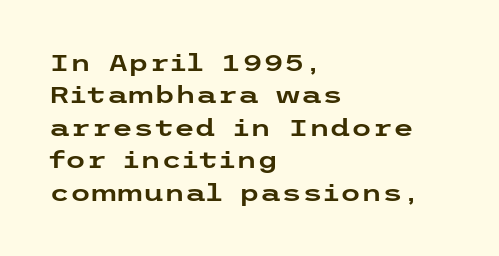
{"italic": "no", "underline": "no", "align": "left", "line_spacing": "normal", "line_spacing_ratio": 1.35, "letter_spacing": "normal", "letter_spacing_em": 0.0, "glyph_px": 24}
